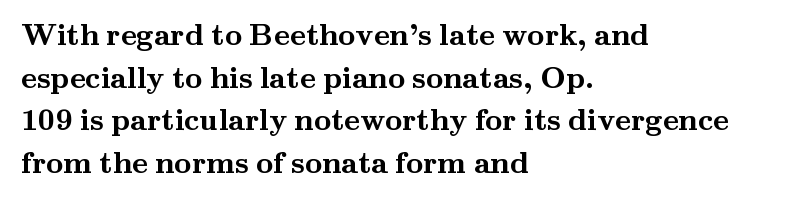
The image shows 30 px semibold, wide serif type, upright; set left-aligned, normal line spacing (1.42x), normal letter spacing, not underlined; medium stroke contrast and a small x-height.
